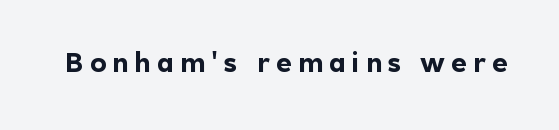
{"italic": "no", "bold": "yes", "underline": "no", "letter_spacing": "wide", "letter_spacing_em": 0.23, "glyph_px": 27}
